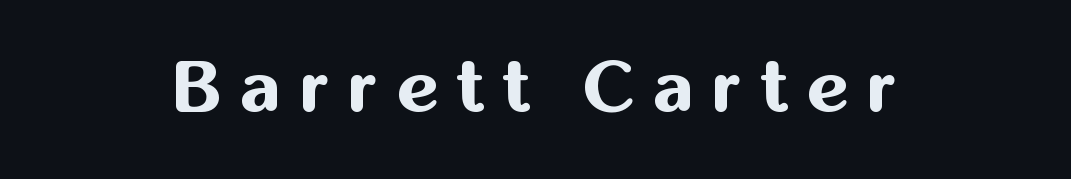
Q: Is the text bold? A: Yes.
Q: Is the text italic (slanted)? A: No, it is upright.
Q: Is the typeface a serif or a sans-serif typeface? A: Sans-serif.
Q: Is the text underlined? A: No.
Q: How is the paragraph aligned? A: Centered.
Q: Is the spacing between letters normal or unusually wide? A: Unusually wide.
Q: Width (condensed, normal, or wide)? A: Normal.
Q: Stroke contrast? A: Medium.
Q: x-height? A: Medium.
Q: Monospaced? A: No.
